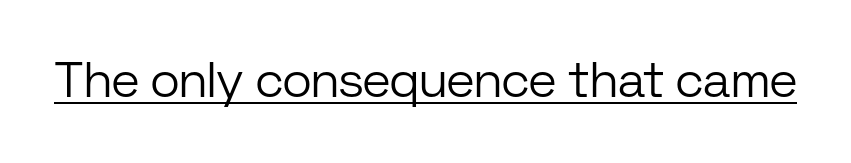
{"serif": "no", "italic": "no", "bold": "no", "weight": "light", "width": "normal", "stroke_contrast": "low", "x_height": "medium", "monospaced": "no", "underline": "yes", "letter_spacing": "normal", "letter_spacing_em": 0.0, "glyph_px": 50}
